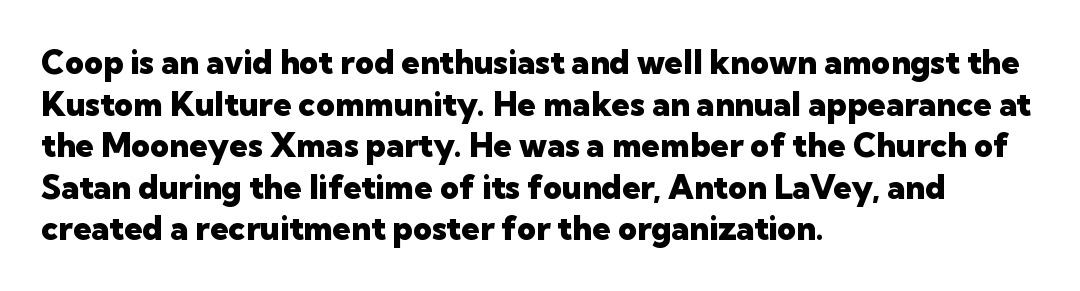
The space between consecutive lines is moderate. The face used here is rendered with its standard letterfit. Regarding serifs, this sample does without them. Style check: upright. Just letters on the line, the space beneath them empty. Does the weight exceed regular? Yes, all the way to bold.
